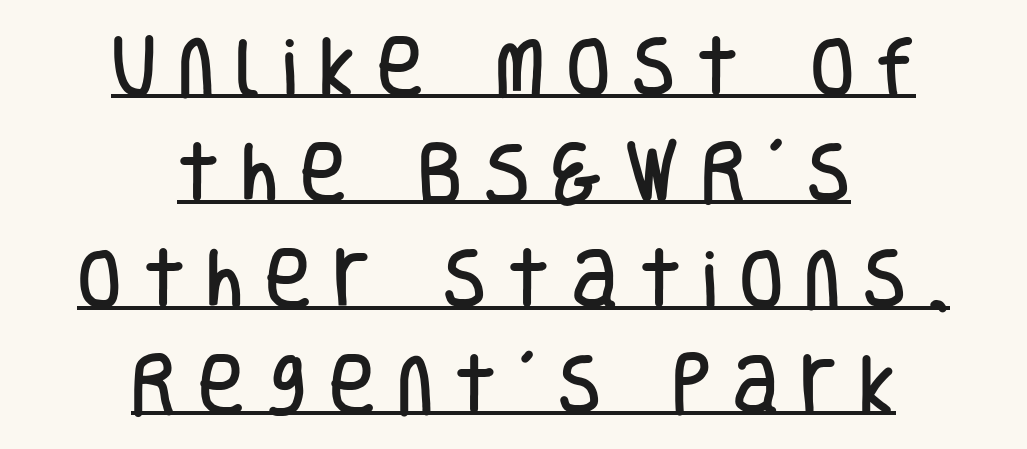
{"serif": "no", "italic": "no", "width": "condensed", "stroke_contrast": "low", "x_height": "large", "monospaced": "no", "underline": "yes", "align": "center", "line_spacing": "normal", "line_spacing_ratio": 1.63, "letter_spacing": "wide", "letter_spacing_em": 0.32, "glyph_px": 65}
